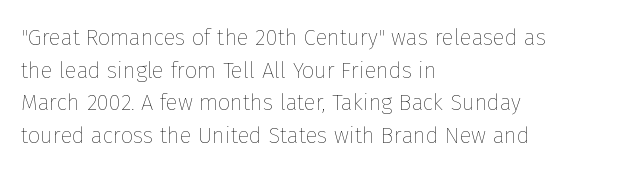
The image shows 22 px text type, upright; set left-aligned, normal line spacing (1.48x), normal letter spacing, not underlined.
